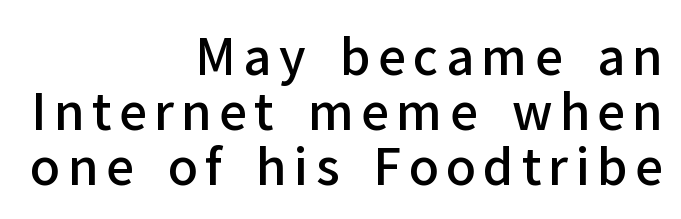
Does the copy run flush right? Yes — the right margin is perfectly even. The characters look somewhat weighty, a semibold short of true bold. Quick note: underline off. Posture: vertical. Interline gaps are noticeably narrow in this sample. The designer went with a sans here, leaving each stem footless.
